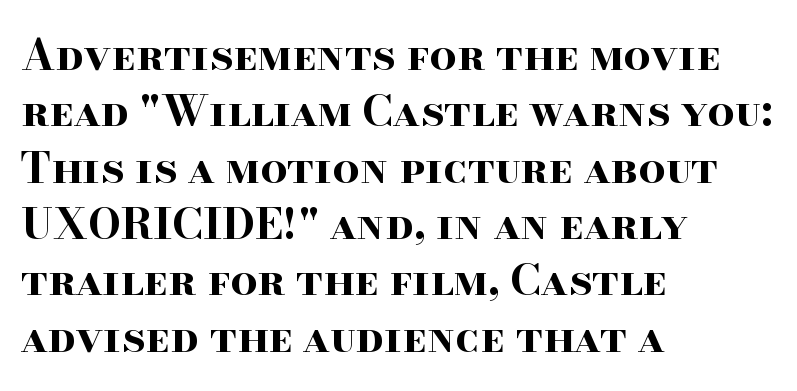
{"serif": "yes", "italic": "no", "bold": "yes", "weight": "bold", "width": "wide", "stroke_contrast": "high", "x_height": "small", "monospaced": "no", "underline": "no", "align": "left", "line_spacing": "normal", "line_spacing_ratio": 1.31, "letter_spacing": "normal", "letter_spacing_em": 0.0, "glyph_px": 43}
